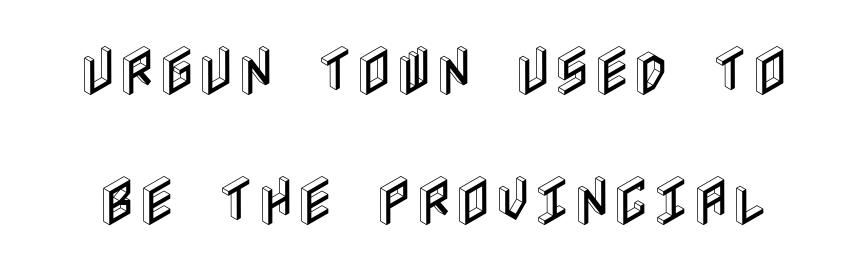
Q: Is the text italic (slanted)? A: No, it is upright.
Q: Is the text underlined? A: No.
Q: Is the spacing between letters normal or unusually wide? A: Normal.
Q: Is the spacing between lines tight, normal or loose? A: Loose.
Q: Width (condensed, normal, or wide)? A: Condensed.
Q: x-height? A: Large.
